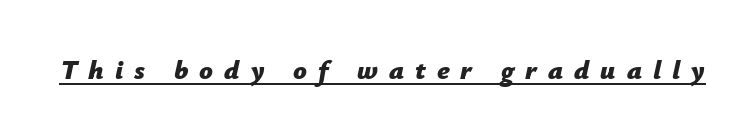
{"italic": "yes", "lean": "right", "slant_degrees": 12, "bold": "yes", "underline": "yes", "letter_spacing": "wide", "letter_spacing_em": 0.41, "glyph_px": 27}
